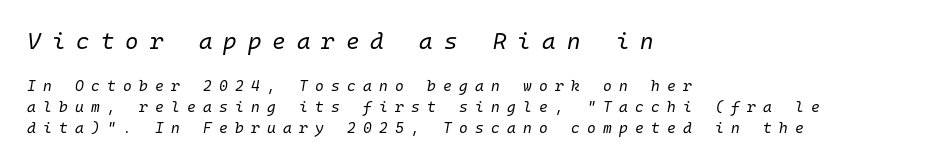
{"italic": "yes", "lean": "right", "slant_degrees": 10, "bold": "no", "underline": "no", "align": "left", "line_spacing": "normal", "line_spacing_ratio": 1.39, "letter_spacing": "wide", "letter_spacing_em": 0.48, "larger_block": "first", "size_ratio": 1.53, "glyph_px": 23}
